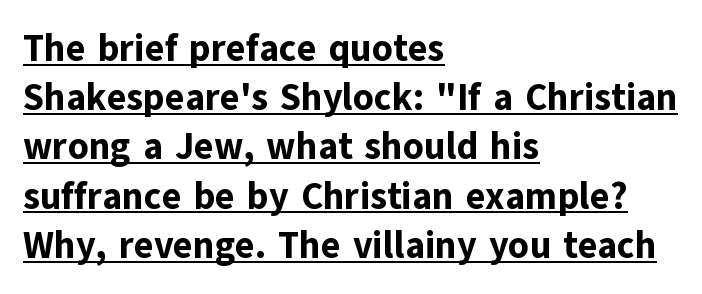
Q: Is the text bold? A: Yes.
Q: Is the text italic (slanted)? A: No, it is upright.
Q: Is the typeface a serif or a sans-serif typeface? A: Sans-serif.
Q: Is the text underlined? A: Yes.
Q: How is the paragraph aligned? A: Left-aligned.
Q: Is the spacing between letters normal or unusually wide? A: Normal.
Q: Is the spacing between lines tight, normal or loose? A: Normal.
Q: Width (condensed, normal, or wide)? A: Normal.
Q: Stroke contrast? A: Low.
Q: x-height? A: Medium.
Q: Monospaced? A: No.
